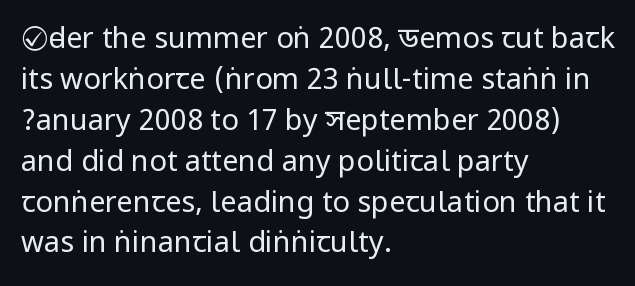
Letterform terminals end flat and unadorned throughout the passage. Posture: vertical. All the whitespace from short lines collects on the right. One glance says typical: line gaps are just what's usual. Lines of text with bare space underneath. The face looks like a standard text weight, possibly lighter.
